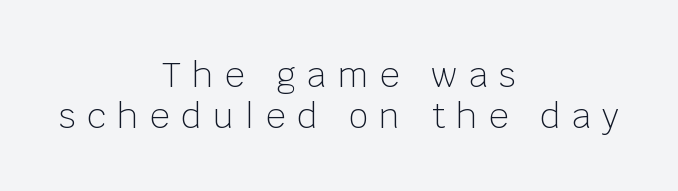
The glyphs in this specimen are sans serif. Compared with typical body copy, the letter spacing here is much looser. The typeface has the unassuming heft of standard copy or less. The font's upright variant was chosen for this text. The letters advance in unequal steps, a hallmark of proportional type.
